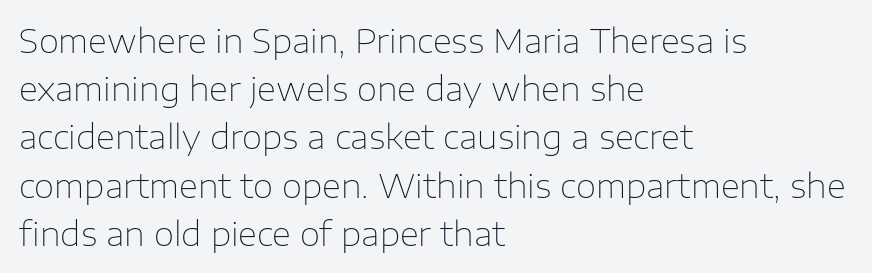
Check under the words: just untouched page. Note the varied advance widths — an 'i' is clearly narrower than an 'm'. Characters follow at the spacing the type designer built in. A typesetter would mark this as roman, not italic. In terms of leading, this rendering sits right in the middle.
